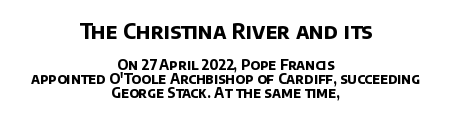
Q: Is the text bold? A: Yes.
Q: Is the text underlined? A: No.
Q: How is the paragraph aligned? A: Centered.
Q: Is the spacing between letters normal or unusually wide? A: Normal.
Q: Is the spacing between lines tight, normal or loose? A: Tight.
Q: Which block of text is set in a larger size, the first (top) or the second (bottom)? A: The first (top) one.
